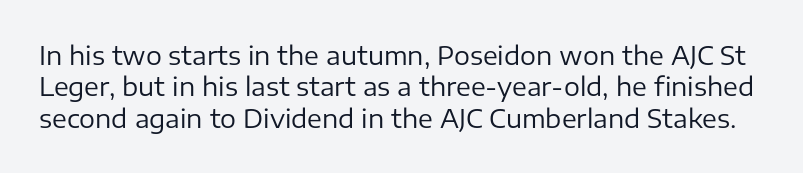
Q: Is the text bold? A: No.
Q: Is the text italic (slanted)? A: No, it is upright.
Q: Is the text underlined? A: No.
Q: Is the spacing between letters normal or unusually wide? A: Normal.
Q: Is the spacing between lines tight, normal or loose? A: Normal.
